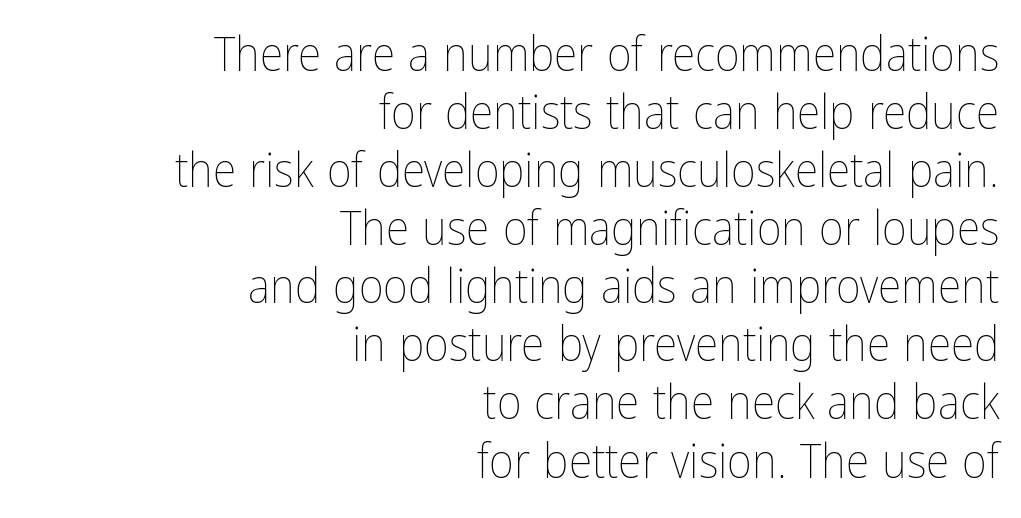
{"italic": "no", "bold": "no", "weight": "thin", "width": "condensed", "stroke_contrast": "low", "x_height": "medium", "monospaced": "no", "underline": "no", "align": "right", "line_spacing_ratio": 1.21, "letter_spacing": "normal", "letter_spacing_em": 0.0, "glyph_px": 48}
